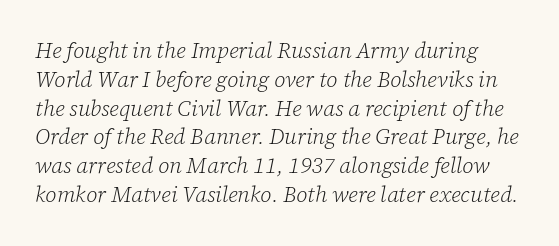
Q: Is the text bold? A: No.
Q: Is the text italic (slanted)? A: Yes, it leans right by about 12 degrees.
Q: Is the text underlined? A: No.
Q: Is the spacing between letters normal or unusually wide? A: Normal.
Q: Is the spacing between lines tight, normal or loose? A: Normal.
